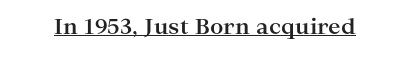
{"italic": "no", "bold": "yes", "underline": "yes", "letter_spacing": "normal", "letter_spacing_em": 0.0, "glyph_px": 21}
